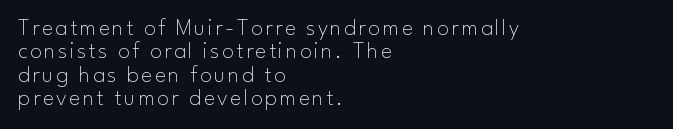
{"italic": "no", "bold": "no", "underline": "no", "align": "left", "line_spacing": "tight", "line_spacing_ratio": 0.97, "glyph_px": 24}
